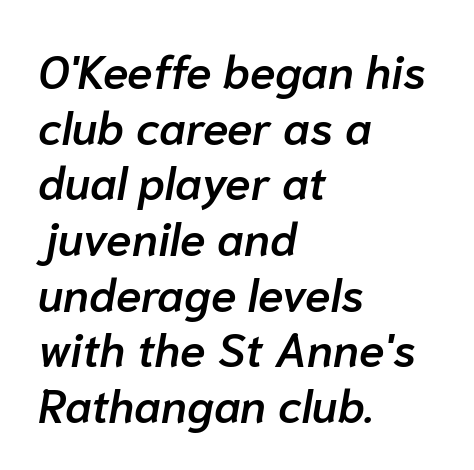
Q: Is the text bold? A: Semi-bold.
Q: Is the text italic (slanted)? A: Yes, it leans right by about 10 degrees.
Q: Is the text underlined? A: No.
Q: How is the paragraph aligned? A: Left-aligned.
Q: Is the spacing between letters normal or unusually wide? A: Normal.
Q: Width (condensed, normal, or wide)? A: Normal.
Q: Stroke contrast? A: Low.
Q: x-height? A: Medium.
Q: Monospaced? A: No.
